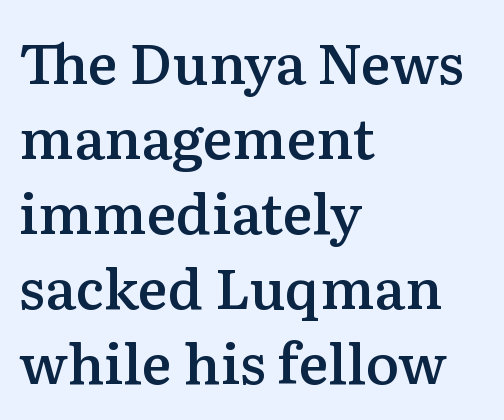
The typeface chosen for these lines features serifs. As a designer I'd log this as weight 600, semibold. This sample has the flowing, uneven cadence of proportional lettering. Notice how descenders clear the ascenders below comfortably — that's standard leading. Italic? Not at all — the glyphs are vertical. The area under the type is left untouched.
